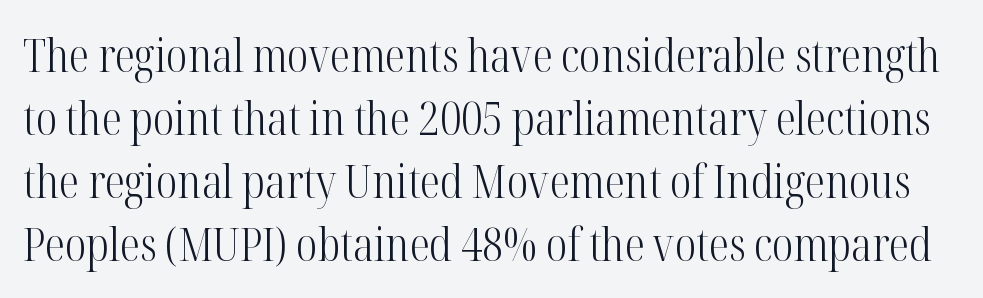
The rendering uses natural spacing where letterforms have individual widths. Summary of weight: not heavy and not bold. Are there feet on the stems? There are — it's a serif. Leading: standard. Upright lettering throughout. Plain, unruled lines of type.
